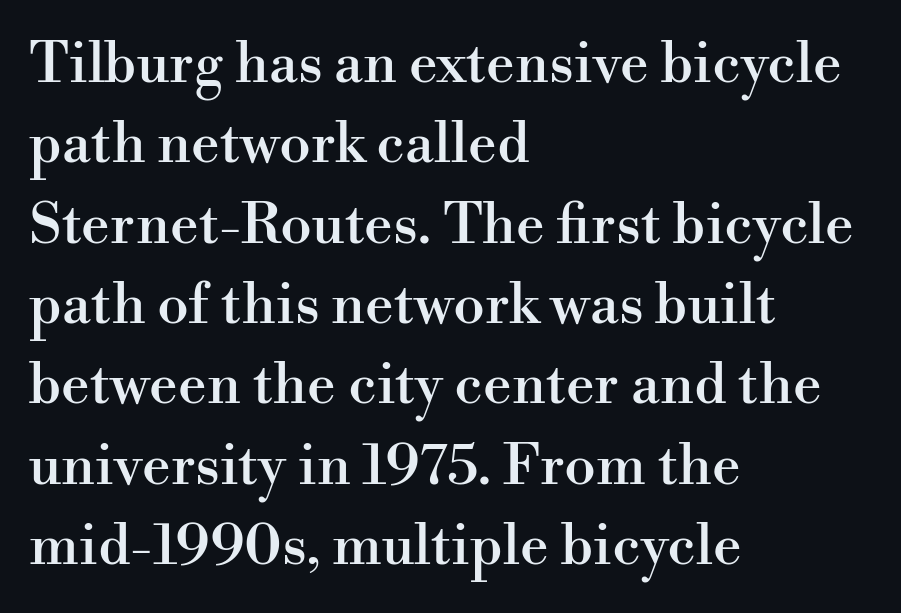
Q: Is the text italic (slanted)? A: No, it is upright.
Q: Is the typeface a serif or a sans-serif typeface? A: Serif.
Q: Is the text underlined? A: No.
Q: How is the paragraph aligned? A: Left-aligned.
Q: Is the spacing between letters normal or unusually wide? A: Normal.
Q: Is the spacing between lines tight, normal or loose? A: Normal.
Q: Width (condensed, normal, or wide)? A: Normal.
Q: Stroke contrast? A: High.
Q: x-height? A: Small.
Q: Monospaced? A: No.
